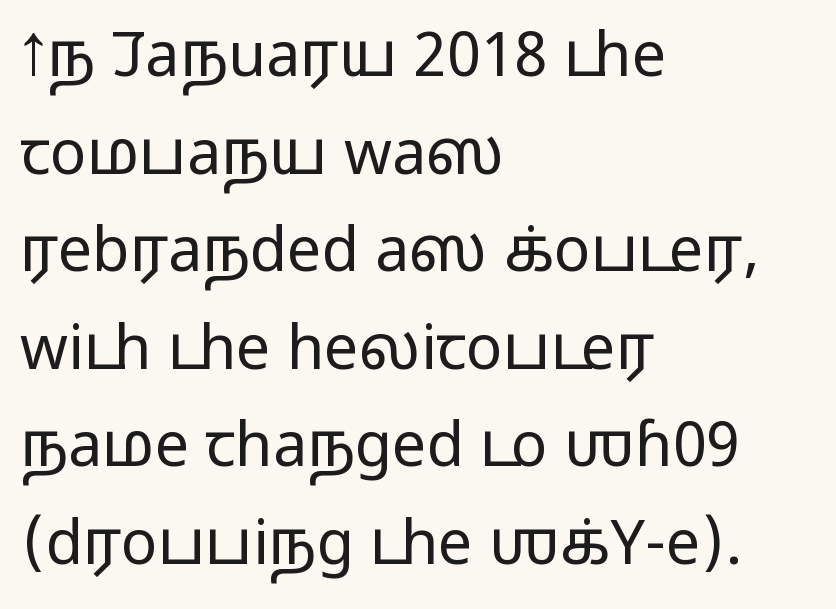
Q: Is the text bold? A: No.
Q: Is the text italic (slanted)? A: No, it is upright.
Q: Is the typeface a serif or a sans-serif typeface? A: Sans-serif.
Q: Is the text underlined? A: No.
Q: How is the paragraph aligned? A: Left-aligned.
Q: Is the spacing between letters normal or unusually wide? A: Normal.
Q: Is the spacing between lines tight, normal or loose? A: Normal.
Q: Width (condensed, normal, or wide)? A: Wide.
Q: Stroke contrast? A: Low.
Q: x-height? A: Medium.
Q: Monospaced? A: No.
